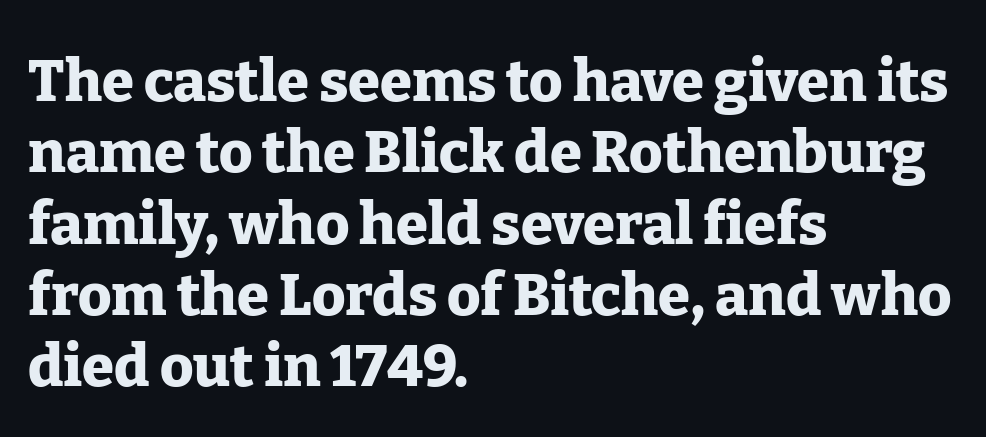
{"serif": "yes", "italic": "no", "bold": "yes", "weight": "heavy", "width": "normal", "stroke_contrast": "low", "x_height": "medium", "monospaced": "no", "underline": "no", "align": "left", "line_spacing_ratio": 1.23, "letter_spacing": "normal", "letter_spacing_em": 0.0, "glyph_px": 58}
